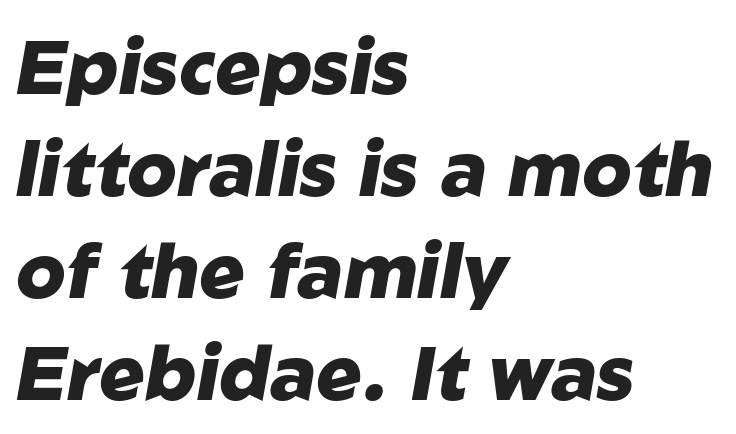
{"italic": "yes", "lean": "right", "slant_degrees": 10, "bold": "yes", "weight": "heavy", "width": "normal", "stroke_contrast": "low", "x_height": "medium", "monospaced": "no", "underline": "no", "align": "left", "line_spacing": "normal", "line_spacing_ratio": 1.34, "letter_spacing": "normal", "letter_spacing_em": 0.0, "glyph_px": 76}
